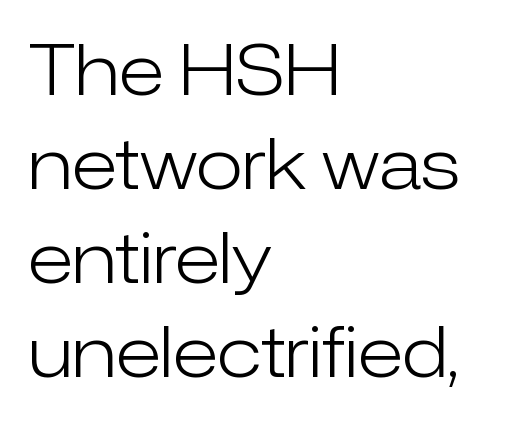
{"serif": "no", "italic": "no", "bold": "no", "weight": "light", "width": "normal", "stroke_contrast": "low", "x_height": "medium", "monospaced": "no", "underline": "no", "align": "left", "line_spacing": "normal", "line_spacing_ratio": 1.36, "letter_spacing": "normal", "letter_spacing_em": 0.0, "glyph_px": 69}
